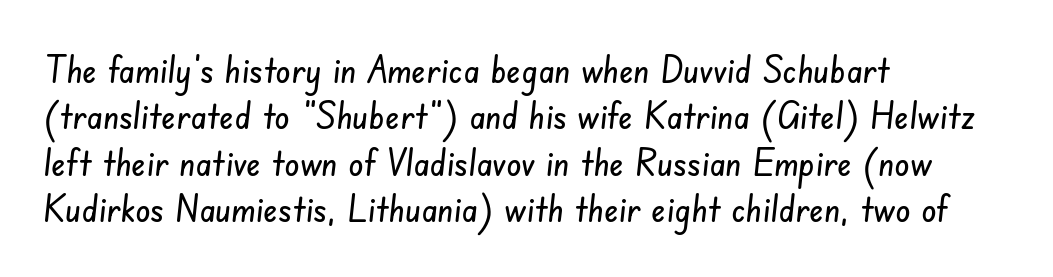
The tracking reads as untouched default to a designer's eye. Check where the strokes stop: nothing finishes them off — pure sans. Lines of text with bare space underneath. These lines are set flush left with a ragged right edge. You could not count columns in this text — the font is proportionally spaced.
